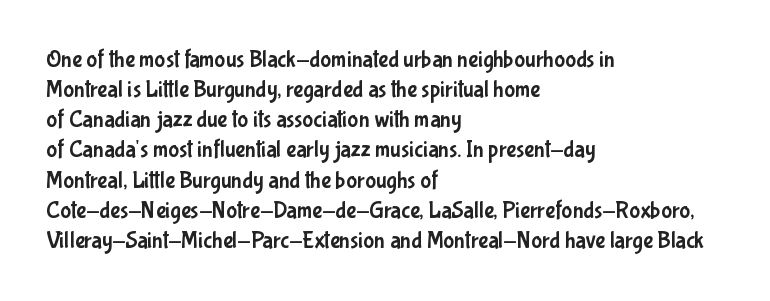
The ragged edge is on the right, which tells us the setting is flush left. What's the leading like? Ordinary, nothing unusual. Posture: straight, roman, zero tilt. The face used here is rendered with its standard letterfit. Letters rest on an invisible, unmarked baseline.
